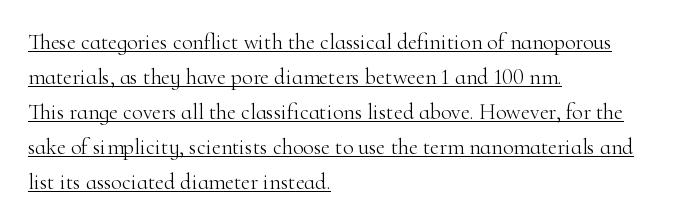
The image shows 22 px text type, upright; set left-aligned, normal line spacing (1.59x), normal letter spacing, underlined.
